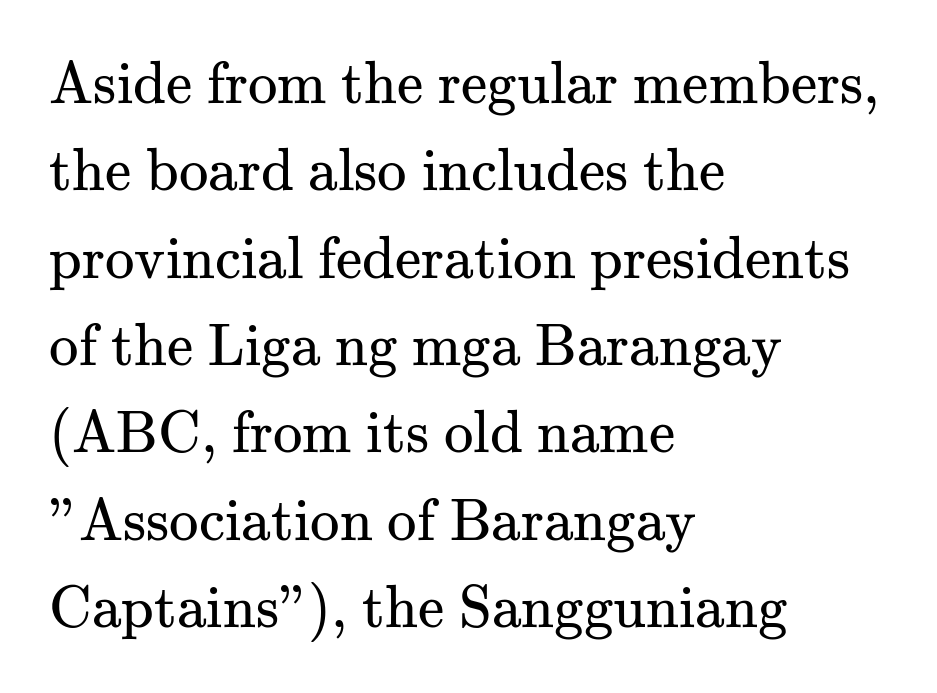
{"serif": "yes", "italic": "no", "bold": "no", "weight": "regular", "width": "normal", "stroke_contrast": "medium", "x_height": "small", "monospaced": "no", "underline": "no", "align": "left", "line_spacing": "normal", "line_spacing_ratio": 1.48, "letter_spacing": "normal", "letter_spacing_em": 0.0, "glyph_px": 59}
